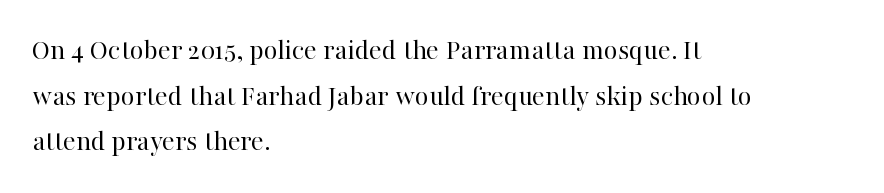
{"serif": "yes", "italic": "no", "bold": "no", "weight": "regular", "width": "normal", "stroke_contrast": "high", "x_height": "medium", "monospaced": "no", "underline": "no", "align": "left", "line_spacing": "normal", "line_spacing_ratio": 1.52, "letter_spacing": "normal", "letter_spacing_em": 0.0, "glyph_px": 30}
